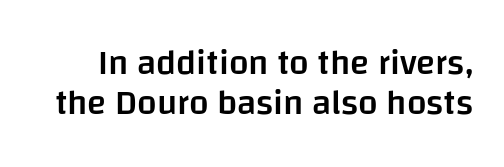
The image shows 35 px semibold sans-serif type, upright; set tight line spacing (1.13x), normal letter spacing, not underlined; low stroke contrast and a large x-height.
